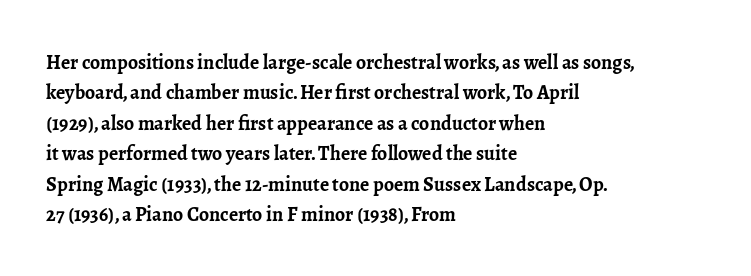
Q: Is the text bold? A: Yes.
Q: Is the text italic (slanted)? A: No, it is upright.
Q: Is the text underlined? A: No.
Q: How is the paragraph aligned? A: Left-aligned.
Q: Is the spacing between letters normal or unusually wide? A: Normal.
Q: Is the spacing between lines tight, normal or loose? A: Normal.
